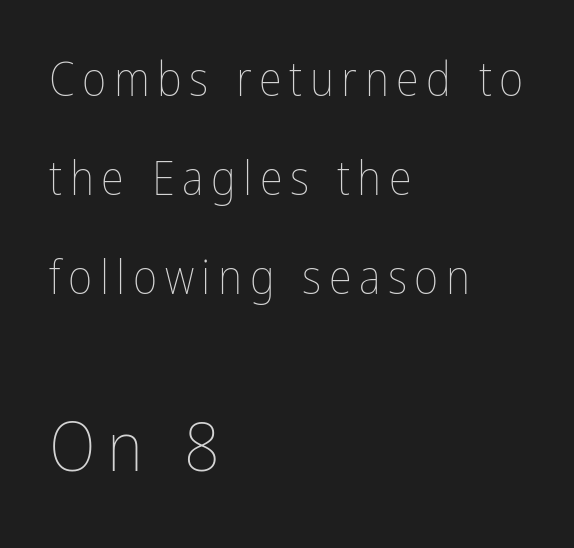
Q: Is the text bold? A: No.
Q: Is the text italic (slanted)? A: No, it is upright.
Q: Is the text underlined? A: No.
Q: How is the paragraph aligned? A: Left-aligned.
Q: Is the spacing between lines tight, normal or loose? A: Loose.
Q: Which block of text is set in a larger size, the first (top) or the second (bottom)? A: The second (bottom) one.
Q: Width (condensed, normal, or wide)? A: Condensed.
Q: Stroke contrast? A: Low.
Q: x-height? A: Medium.
Q: Monospaced? A: No.
